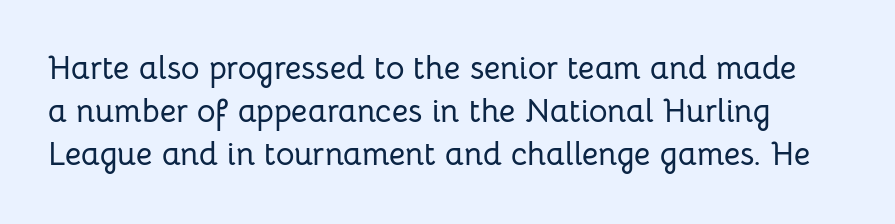
Q: Is the text italic (slanted)? A: No, it is upright.
Q: Is the typeface a serif or a sans-serif typeface? A: Sans-serif.
Q: Is the text underlined? A: No.
Q: Is the spacing between letters normal or unusually wide? A: Normal.
Q: Is the spacing between lines tight, normal or loose? A: Normal.
Q: Width (condensed, normal, or wide)? A: Normal.
Q: Stroke contrast? A: Low.
Q: x-height? A: Medium.
Q: Monospaced? A: No.
